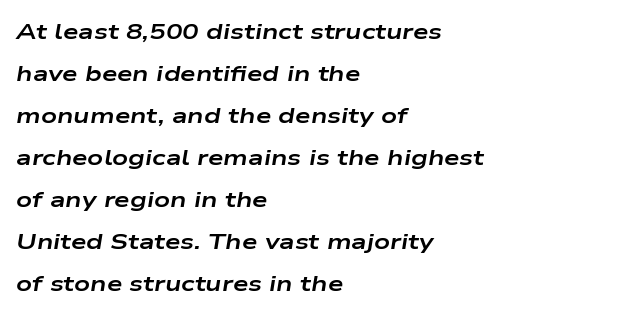
{"italic": "yes", "lean": "right", "slant_degrees": 9, "bold": "yes", "underline": "no", "align": "left", "line_spacing": "loose", "line_spacing_ratio": 1.91, "letter_spacing": "normal", "letter_spacing_em": 0.0, "glyph_px": 22}
